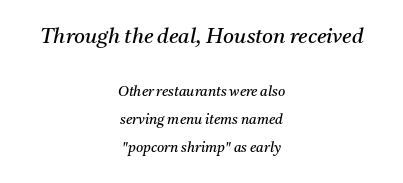
{"italic": "yes", "lean": "right", "slant_degrees": 11, "bold": "no", "underline": "no", "align": "center", "line_spacing": "loose", "line_spacing_ratio": 1.98, "letter_spacing": "normal", "letter_spacing_em": 0.0, "larger_block": "first", "size_ratio": 1.5, "glyph_px": 21}
